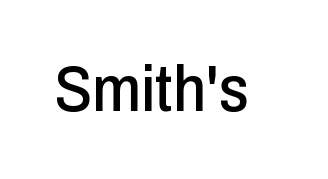
The baseline area is clear. Each word holds together tightly as a unit, with standard inter-letter gaps. Ordinary non-slanted type is in use. The font family rendered here belongs to the sans-serif group.
